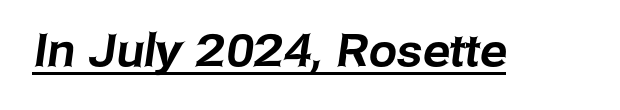
The image shows 45 px sans-serif type; set normal letter spacing, underlined; low stroke contrast and a medium x-height.
